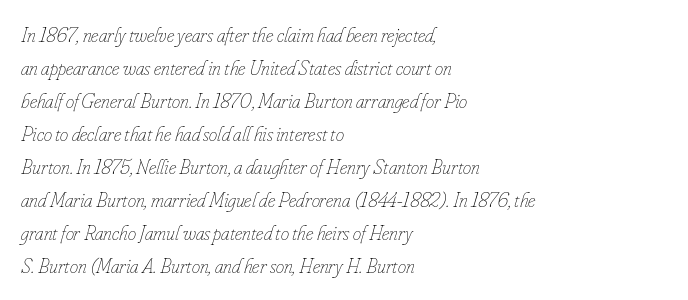
Q: Is the text bold? A: No.
Q: Is the text italic (slanted)? A: Yes, it leans right by about 16 degrees.
Q: Is the text underlined? A: No.
Q: How is the paragraph aligned? A: Left-aligned.
Q: Is the spacing between letters normal or unusually wide? A: Normal.
Q: Is the spacing between lines tight, normal or loose? A: Normal.
